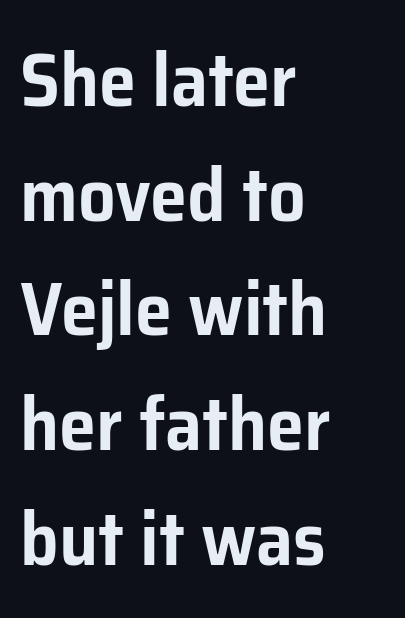
Font category for this specimen: sans-serif. Rule under the text: the space is simply empty. The rendering uses natural spacing where letterforms have individual widths. The passage is arranged the way most books set body copy — flush left. Posture: straight, roman, zero tilt. Standard letterfit; no display-style spreading of the glyphs.
